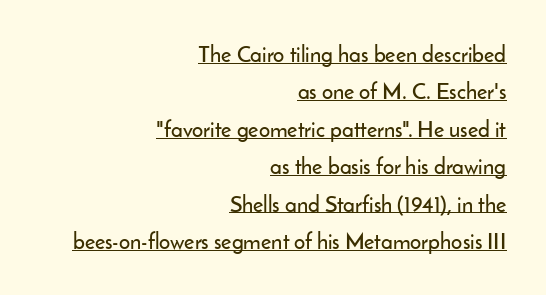
Q: Is the text italic (slanted)? A: No, it is upright.
Q: Is the text underlined? A: Yes.
Q: How is the paragraph aligned? A: Right-aligned.
Q: Is the spacing between letters normal or unusually wide? A: Normal.
Q: Is the spacing between lines tight, normal or loose? A: Normal.
